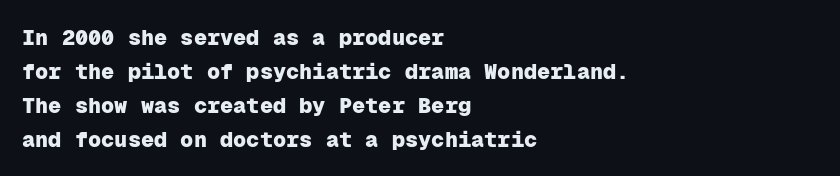
The image shows 22 px bold type, upright; set left-aligned, normal line spacing (1.54x), normal letter spacing, not underlined.
